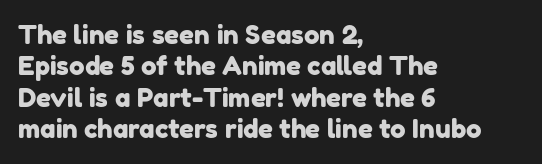
Q: Is the text underlined? A: No.
Q: How is the paragraph aligned? A: Left-aligned.
Q: Is the spacing between letters normal or unusually wide? A: Normal.
